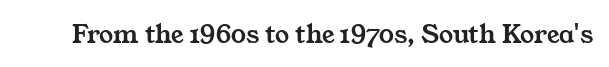
The image shows 28 px wide serif type; set normal letter spacing, not underlined; medium stroke contrast and a medium x-height.
